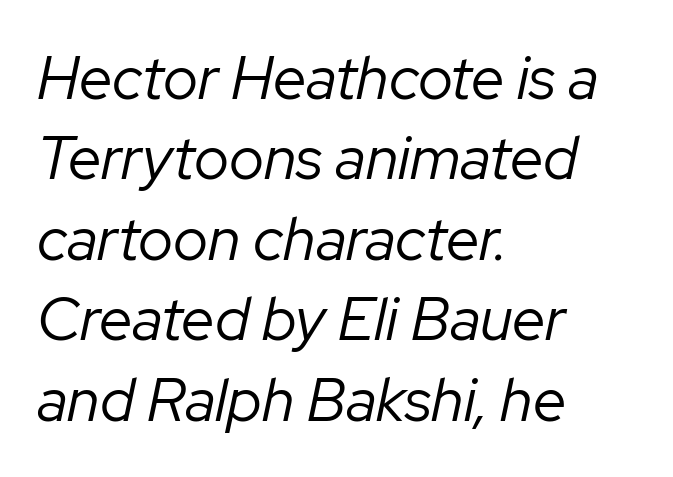
The passage shown is typed in a proportional face where columns would drift. Typeset ragged right — the left edge is the straight one. The words here are not underlined. This is oblique type, the kind used for emphasis or titles. The font sits on the lighter half of the weight spectrum, regular included. Vertically, the passage feels balanced, rows spaced as you'd expect.
